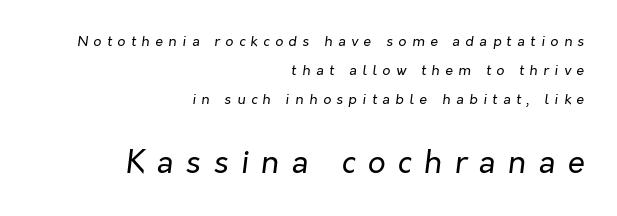
The image shows 31 px regular-weight type, italic (leaning right); set right-aligned, loose line spacing (2.07x), unusually wide letter spacing (+0.4 em), not underlined; the second (bottom) block is 2.21x larger; low stroke contrast and a medium x-height.
